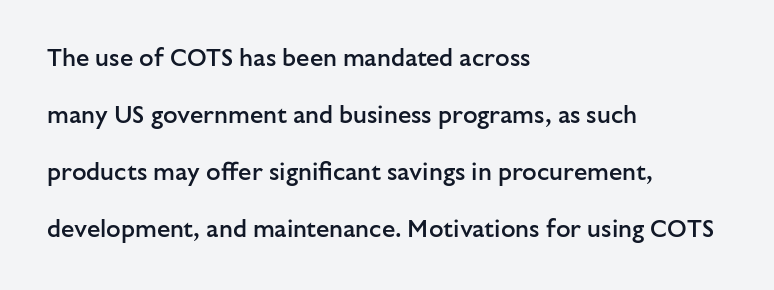
The image shows 24 px text type, upright; set left-aligned, loose line spacing (2.37x), normal letter spacing, not underlined.
